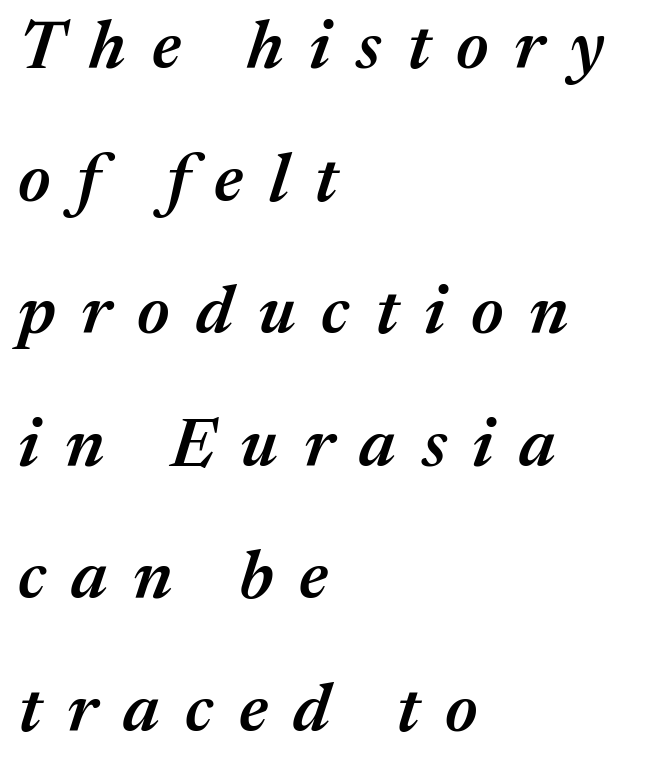
Nobody drew a line under any word here. Characters are canted at an angle relative to the baseline's perpendicular. Substantial extra tracking has been applied to these lines. Bold? Not quite — semibold, heavier than regular but stopping short.
